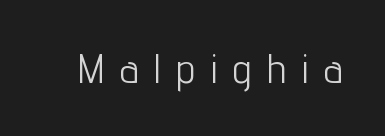
The passage shown is not bold in any degree. The gaps between neighbouring characters are conspicuously large. The type sits square on the baseline with zero lean. Examine the stroke ends and you'll find no serifs. Type without underlining. Character widths vary here, with narrow letters taking less room than wide ones.
